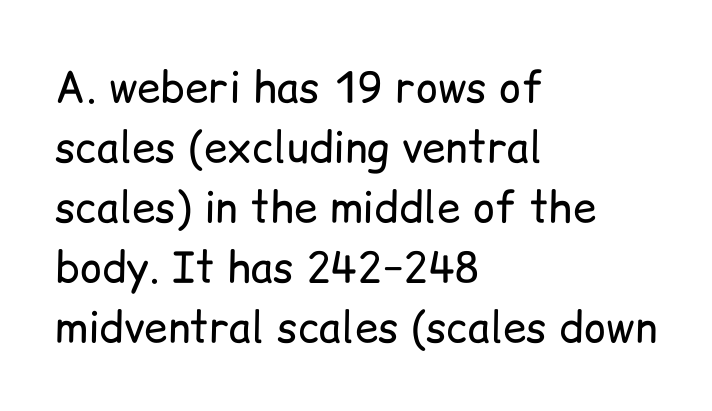
Think of a printed novel: that variable character pitch is what you see here. No word sits above an underline. A typesetter would label this face a sans. Nobody touched the tracking dial on this one.
